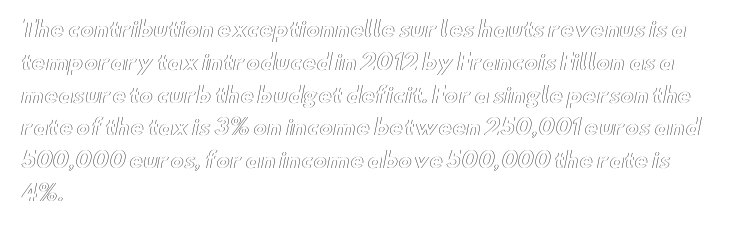
{"underline": "no", "align": "left", "line_spacing": "normal", "line_spacing_ratio": 1.56, "letter_spacing": "normal", "letter_spacing_em": 0.0, "glyph_px": 21}
